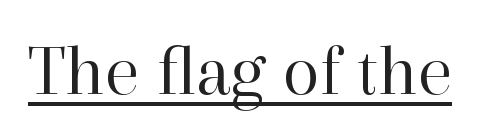
Q: Is the text bold? A: No.
Q: Is the text italic (slanted)? A: No, it is upright.
Q: Is the typeface a serif or a sans-serif typeface? A: Serif.
Q: Is the text underlined? A: Yes.
Q: Is the spacing between letters normal or unusually wide? A: Normal.
Q: Width (condensed, normal, or wide)? A: Normal.
Q: Stroke contrast? A: High.
Q: x-height? A: Medium.
Q: Monospaced? A: No.
